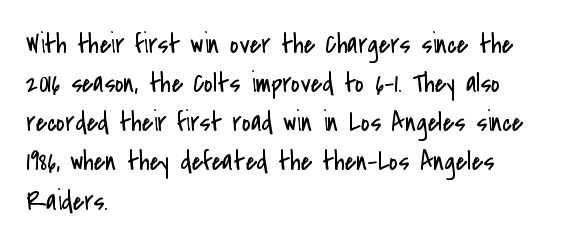
{"italic": "no", "bold": "no", "underline": "no", "align": "left", "line_spacing": "normal", "line_spacing_ratio": 1.45, "letter_spacing": "normal", "letter_spacing_em": 0.0, "glyph_px": 27}
